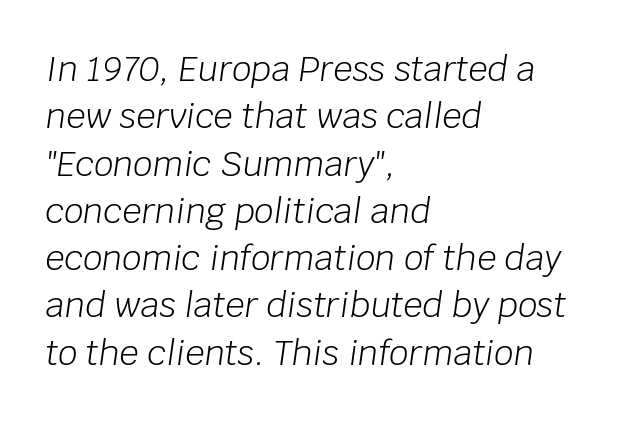
The image shows 34 px light type, italic (leaning right); set left-aligned, normal line spacing (1.39x), normal letter spacing, not underlined; low stroke contrast and a large x-height.
